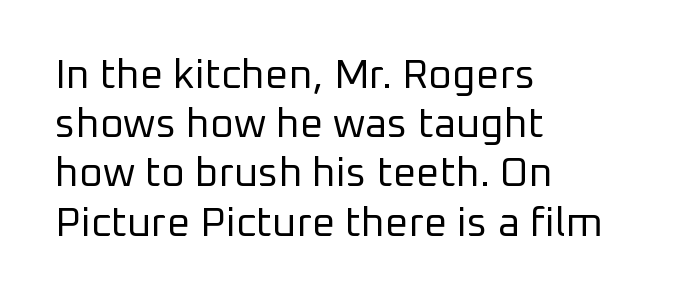
{"serif": "no", "italic": "no", "bold": "no", "weight": "regular", "width": "normal", "stroke_contrast": "low", "x_height": "medium", "monospaced": "no", "underline": "no", "align": "left", "line_spacing_ratio": 1.2, "letter_spacing": "normal", "letter_spacing_em": 0.0, "glyph_px": 41}
